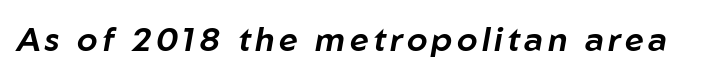
Q: Is the text italic (slanted)? A: Yes, it leans right by about 10 degrees.
Q: Is the text underlined? A: No.
Q: Width (condensed, normal, or wide)? A: Normal.
Q: Stroke contrast? A: Low.
Q: x-height? A: Medium.
Q: Monospaced? A: No.
